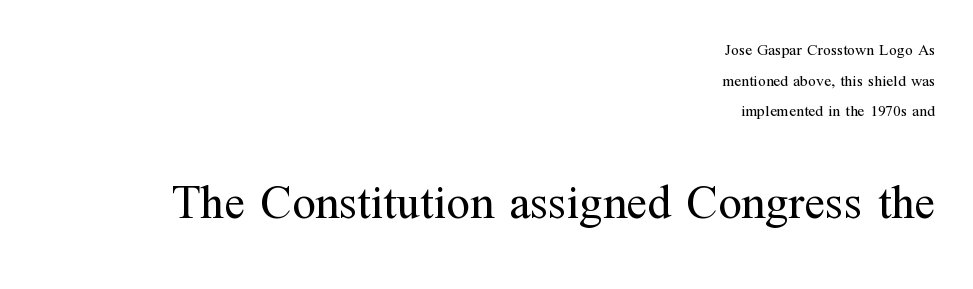
Here the designer chose a conventional face with non-uniform glyph widths. Honestly, the letter spacing is just normal — you wouldn't notice it. These lines stand farther apart than default settings would place them. Teacher's note: observe the even right margin — that is flush-right alignment. Tall strokes in this sample are plumb rather than angled. The strokes carry an ordinary text weight at most.
